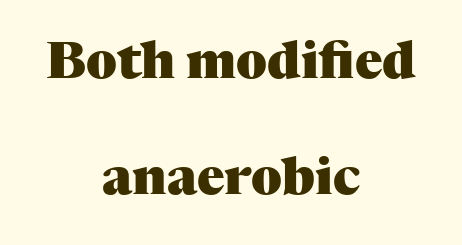
Q: Is the text bold? A: Yes.
Q: Is the text italic (slanted)? A: No, it is upright.
Q: Is the typeface a serif or a sans-serif typeface? A: Serif.
Q: Is the text underlined? A: No.
Q: How is the paragraph aligned? A: Centered.
Q: Is the spacing between letters normal or unusually wide? A: Normal.
Q: Is the spacing between lines tight, normal or loose? A: Loose.
Q: Width (condensed, normal, or wide)? A: Normal.
Q: Stroke contrast? A: Medium.
Q: x-height? A: Medium.
Q: Monospaced? A: No.
